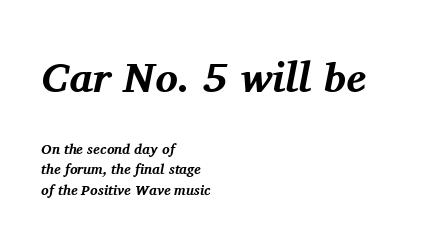
{"serif": "yes", "italic": "yes", "lean": "right", "slant_degrees": 11, "bold": "yes", "weight": "bold", "width": "normal", "stroke_contrast": "medium", "x_height": "medium", "monospaced": "no", "underline": "no", "align": "left", "line_spacing": "normal", "line_spacing_ratio": 1.48, "letter_spacing": "normal", "letter_spacing_em": 0.0, "larger_block": "first", "size_ratio": 3.0, "glyph_px": 42}
